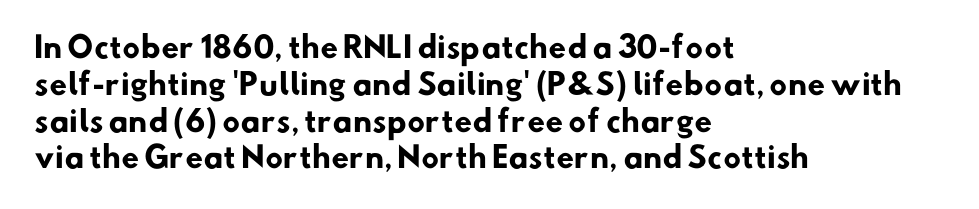
Q: Is the text bold? A: Yes.
Q: Is the typeface a serif or a sans-serif typeface? A: Sans-serif.
Q: Is the text underlined? A: No.
Q: How is the paragraph aligned? A: Left-aligned.
Q: Is the spacing between letters normal or unusually wide? A: Normal.
Q: Is the spacing between lines tight, normal or loose? A: Normal.
Q: Width (condensed, normal, or wide)? A: Normal.
Q: Stroke contrast? A: Low.
Q: x-height? A: Small.
Q: Monospaced? A: No.
